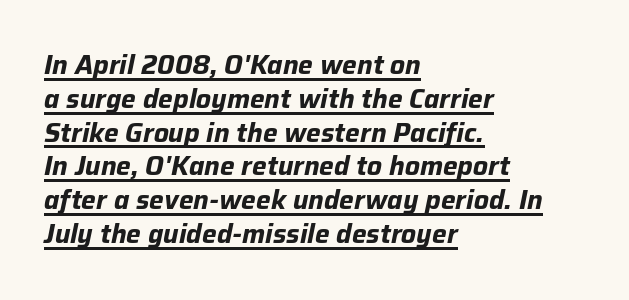
The image shows 26 px bold type, italic (leaning right); set left-aligned, normal line spacing (1.3x), normal letter spacing, underlined.
